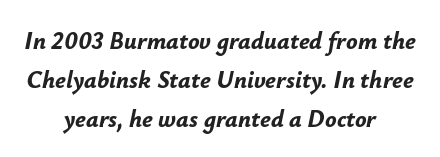
Q: Is the text bold? A: Yes.
Q: Is the text italic (slanted)? A: Yes, it leans right by about 12 degrees.
Q: Is the text underlined? A: No.
Q: How is the paragraph aligned? A: Centered.
Q: Is the spacing between letters normal or unusually wide? A: Normal.
Q: Is the spacing between lines tight, normal or loose? A: Normal.
